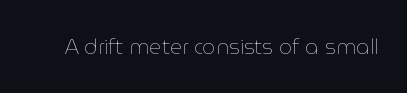
The image shows 21 px text type, upright; set normal letter spacing, not underlined.
